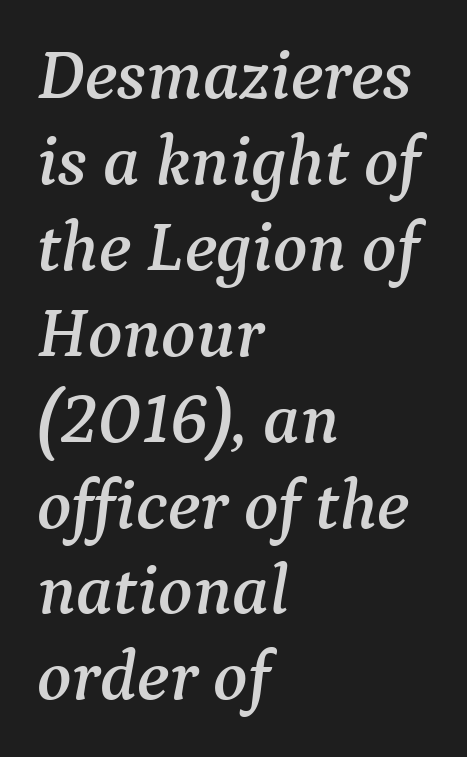
Q: Is the text italic (slanted)? A: Yes, it leans right by about 9 degrees.
Q: Is the typeface a serif or a sans-serif typeface? A: Serif.
Q: Is the text underlined? A: No.
Q: How is the paragraph aligned? A: Left-aligned.
Q: Is the spacing between letters normal or unusually wide? A: Normal.
Q: Width (condensed, normal, or wide)? A: Normal.
Q: Stroke contrast? A: Medium.
Q: x-height? A: Medium.
Q: Monospaced? A: No.
